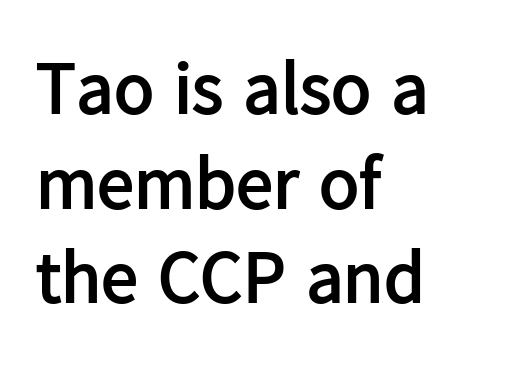
{"serif": "no", "italic": "no", "bold": "yes", "weight": "semibold", "width": "normal", "stroke_contrast": "low", "x_height": "medium", "monospaced": "no", "underline": "no", "align": "left", "line_spacing": "normal", "line_spacing_ratio": 1.28, "letter_spacing": "normal", "letter_spacing_em": 0.0, "glyph_px": 74}
